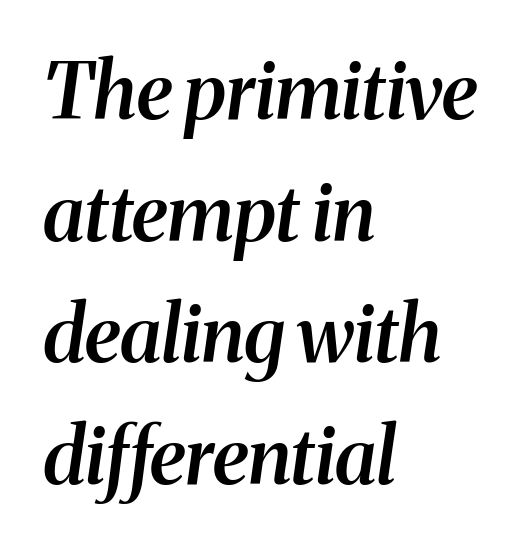
{"serif": "yes", "italic": "yes", "lean": "right", "slant_degrees": 8, "bold": "semi", "weight": "semibold", "width": "normal", "stroke_contrast": "medium", "x_height": "medium", "monospaced": "no", "underline": "no", "align": "left", "line_spacing": "normal", "line_spacing_ratio": 1.58, "letter_spacing": "normal", "letter_spacing_em": 0.0, "glyph_px": 77}
